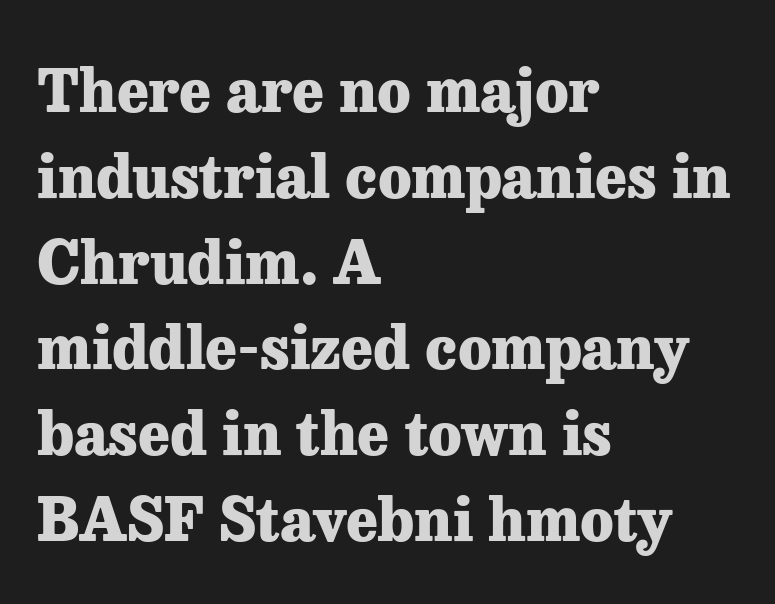
Q: Is the text bold? A: Yes.
Q: Is the text italic (slanted)? A: No, it is upright.
Q: Is the typeface a serif or a sans-serif typeface? A: Serif.
Q: Is the text underlined? A: No.
Q: How is the paragraph aligned? A: Left-aligned.
Q: Is the spacing between letters normal or unusually wide? A: Normal.
Q: Is the spacing between lines tight, normal or loose? A: Normal.
Q: Width (condensed, normal, or wide)? A: Normal.
Q: Stroke contrast? A: Low.
Q: x-height? A: Medium.
Q: Monospaced? A: No.
